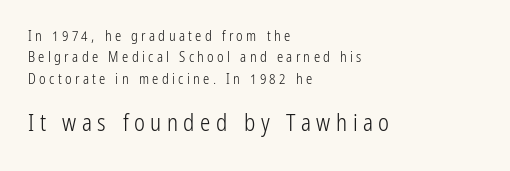
{"italic": "no", "bold": "no", "underline": "no", "align": "left", "line_spacing": "normal", "line_spacing_ratio": 1.53, "letter_spacing": "wide", "letter_spacing_em": 0.24, "larger_block": "second", "size_ratio": 1.64, "glyph_px": 23}
